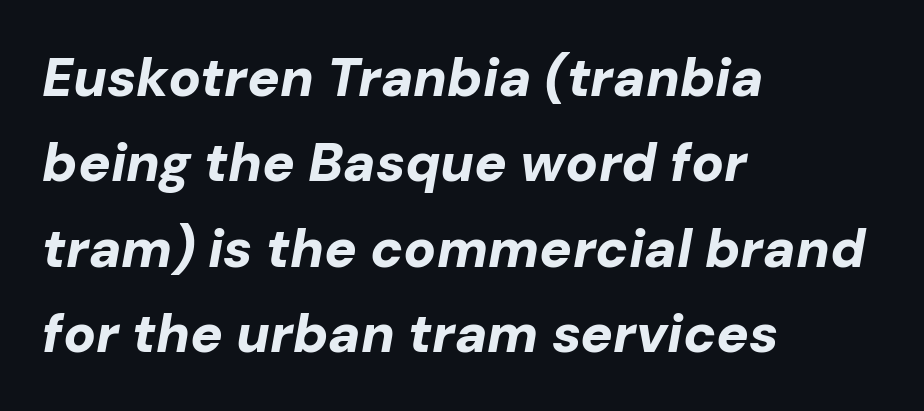
The image shows 54 px bold type, italic (leaning right); set left-aligned, normal line spacing (1.58x), normal letter spacing, not underlined; low stroke contrast and a medium x-height.
